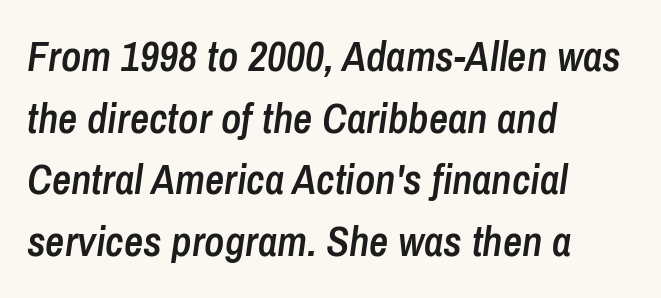
The image shows 42 px semibold, condensed type, italic (leaning right); set left-aligned, normal line spacing (1.47x), normal letter spacing, not underlined; low stroke contrast and a medium x-height.
